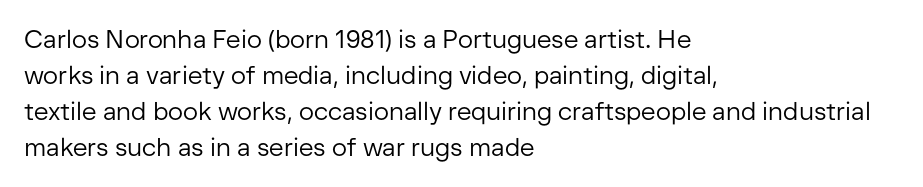
The image shows 25 px text type, upright; set left-aligned, normal line spacing (1.44x), normal letter spacing, not underlined.
